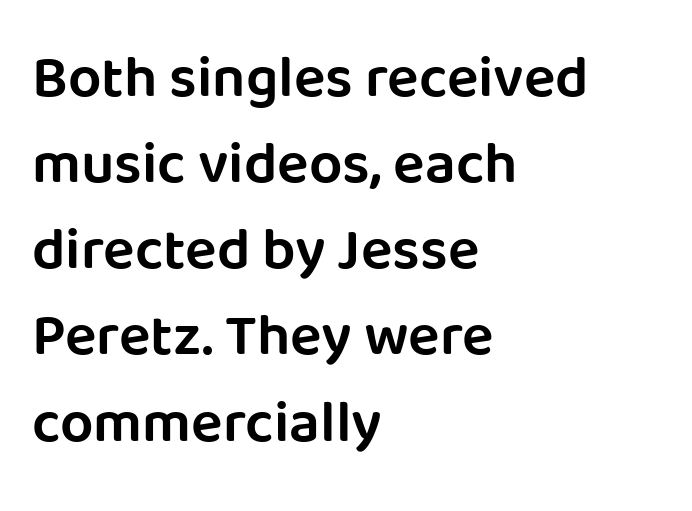
The image shows 59 px semibold sans-serif type, upright; set left-aligned, normal line spacing (1.46x), normal letter spacing, not underlined; low stroke contrast and a large x-height.
